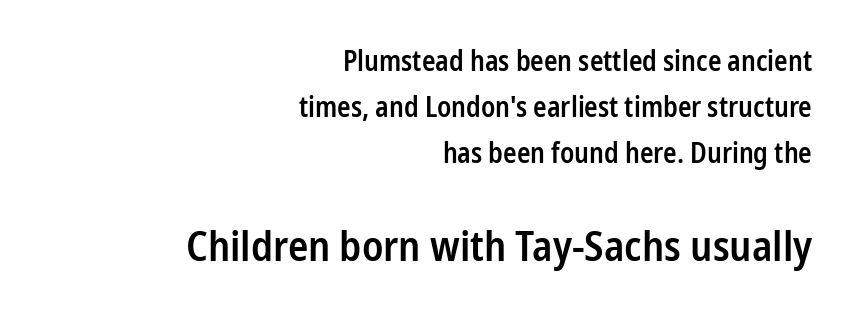
The strip under each line holds only bare page. Character size in the trailing block exceeds that of the leading block. The lettering stays uniformly vertical, giving the passage a roman look. One glance says typical: line gaps are just what's usual. The rendering uses natural spacing where letterforms have individual widths. Stems and bowls a touch heavier than normal — semibold.
